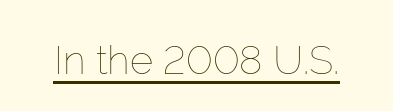
Nothing unusual about the tracking: characters are spaced as the font intends. This sample has the flowing, uneven cadence of proportional lettering. Ascenders rise straight up at ninety degrees. Each line of the rendering has a horizontal stroke beneath the glyphs. Letters have the restrained weight of plain body copy at most.
